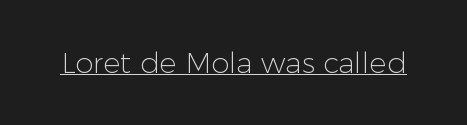
Think of a printed novel: that variable character pitch is what you see here. Nope, not italic — everything's standing straight. What stands out about the letter spacing? Nothing — it is the standard amount. Students, observe the line beneath the letters — that is underlining. The type family on display is of the sans-serif kind. Caption: face not bold, strokes unweighted.
